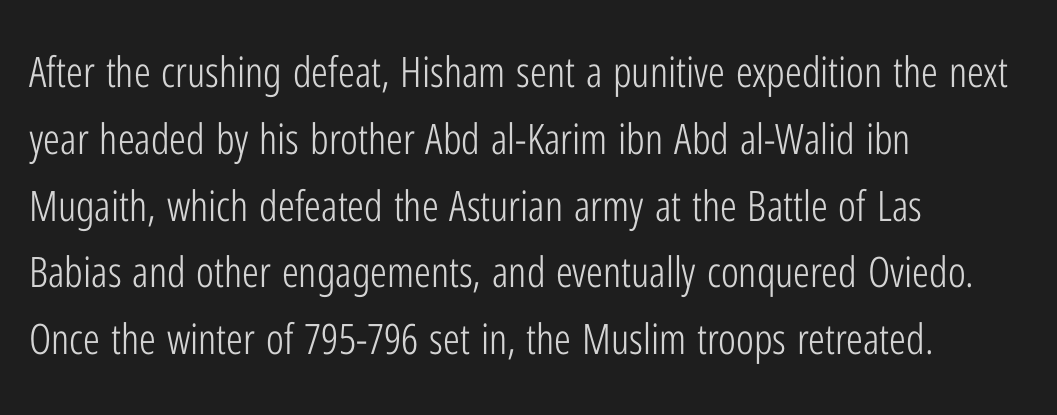
{"serif": "no", "italic": "no", "bold": "no", "weight": "light", "width": "condensed", "stroke_contrast": "low", "x_height": "medium", "monospaced": "no", "underline": "no", "align": "left", "line_spacing": "normal", "line_spacing_ratio": 1.59, "letter_spacing": "normal", "letter_spacing_em": 0.0, "glyph_px": 42}
